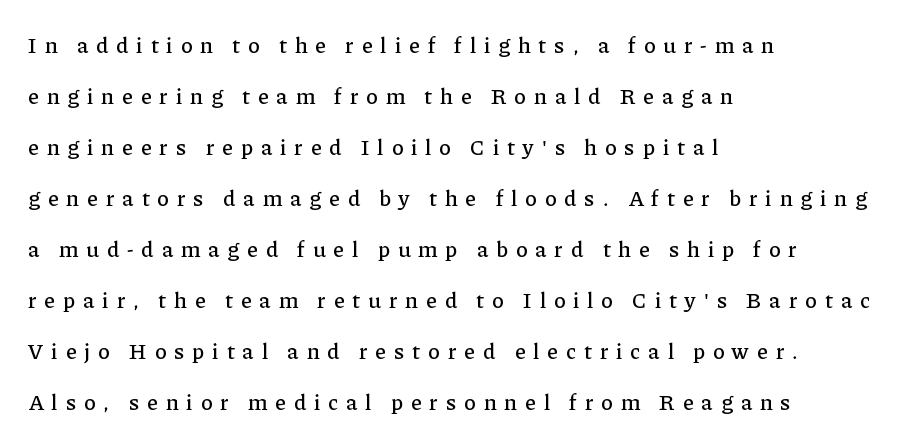
Q: Is the text italic (slanted)? A: No, it is upright.
Q: Is the text underlined? A: No.
Q: How is the paragraph aligned? A: Left-aligned.
Q: Is the spacing between letters normal or unusually wide? A: Unusually wide.
Q: Is the spacing between lines tight, normal or loose? A: Loose.
